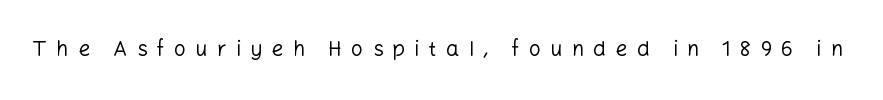
The image shows 21 px text type, upright; set unusually wide letter spacing (+0.44 em), not underlined.
